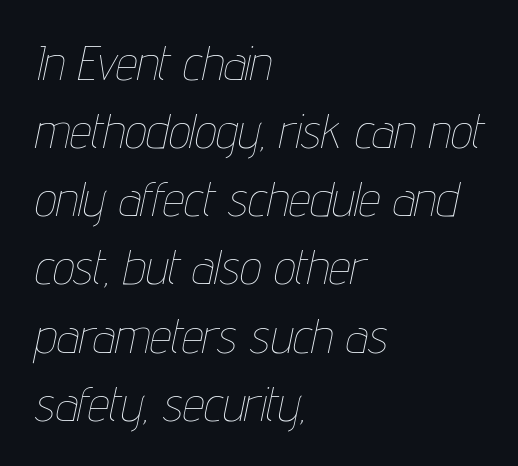
The image shows 48 px thin, condensed type, italic (leaning right); set left-aligned, normal line spacing (1.42x), normal letter spacing, not underlined; low stroke contrast and a medium x-height.
